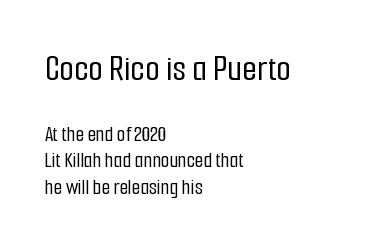
The image shows 38 px condensed sans-serif type, upright; set left-aligned, line spacing 1.2x, normal letter spacing, not underlined; the first (top) block is 1.73x larger; low stroke contrast and a medium x-height.
